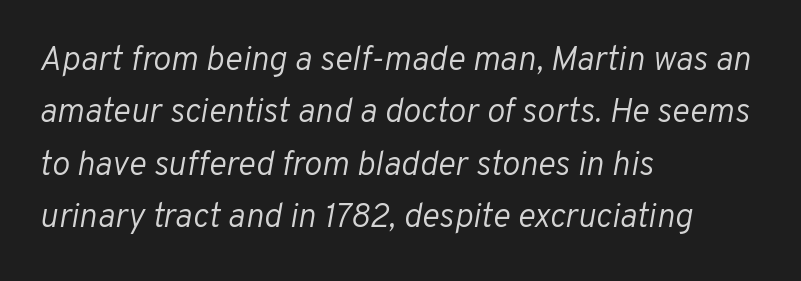
The image shows 34 px light type, italic (leaning right); set left-aligned, normal line spacing (1.54x), normal letter spacing, not underlined; low stroke contrast and a medium x-height.
